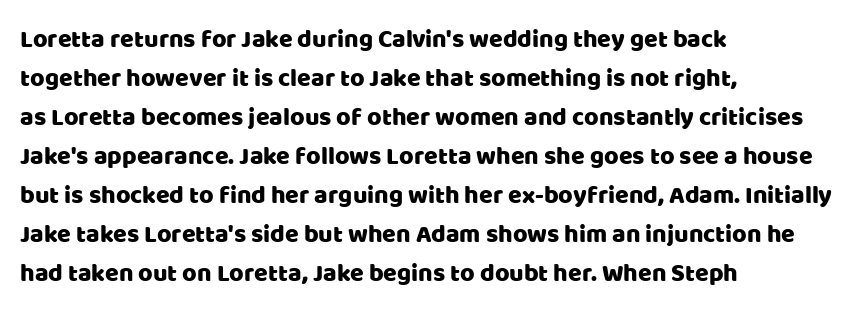
The image shows 25 px text type, upright; set left-aligned, normal line spacing (1.56x), normal letter spacing, not underlined.
